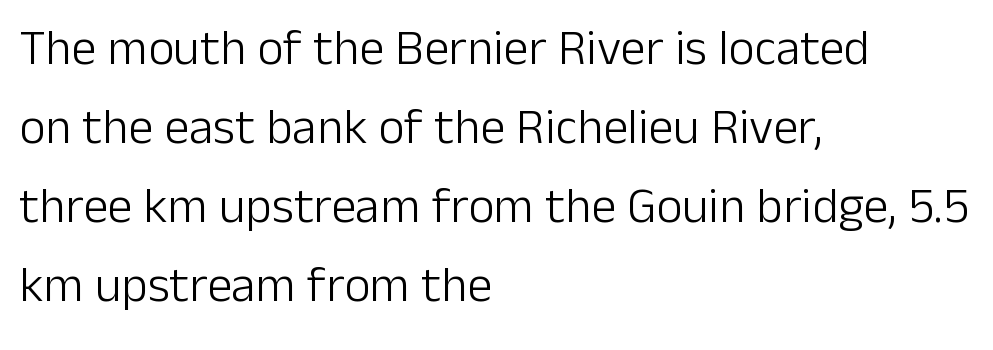
Q: Is the text bold? A: No.
Q: Is the text italic (slanted)? A: No, it is upright.
Q: Is the typeface a serif or a sans-serif typeface? A: Sans-serif.
Q: Is the text underlined? A: No.
Q: How is the paragraph aligned? A: Left-aligned.
Q: Is the spacing between letters normal or unusually wide? A: Normal.
Q: Is the spacing between lines tight, normal or loose? A: Normal.
Q: Width (condensed, normal, or wide)? A: Normal.
Q: Stroke contrast? A: Low.
Q: x-height? A: Medium.
Q: Monospaced? A: No.
